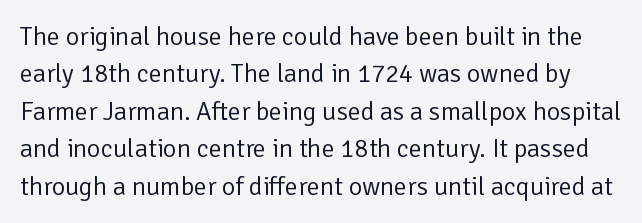
Q: Is the text bold? A: No.
Q: Is the text italic (slanted)? A: No, it is upright.
Q: Is the text underlined? A: No.
Q: Is the spacing between letters normal or unusually wide? A: Normal.
Q: Is the spacing between lines tight, normal or loose? A: Normal.
